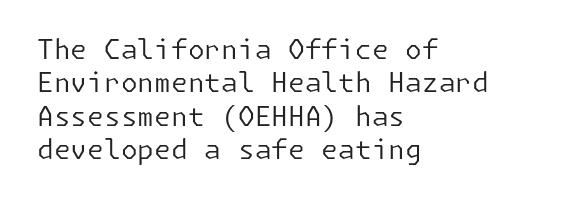
Q: Is the text bold? A: No.
Q: Is the text italic (slanted)? A: No, it is upright.
Q: Is the text underlined? A: No.
Q: How is the paragraph aligned? A: Left-aligned.
Q: Is the spacing between letters normal or unusually wide? A: Normal.
